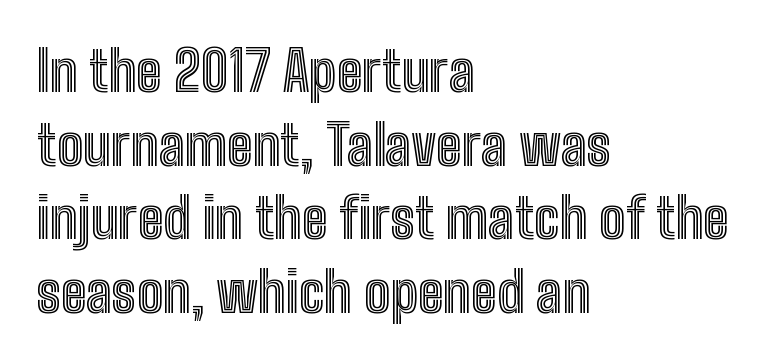
{"italic": "no", "width": "condensed", "x_height": "medium", "monospaced": "no", "underline": "no", "align": "left", "line_spacing": "normal", "line_spacing_ratio": 1.34, "letter_spacing": "normal", "letter_spacing_em": 0.0, "glyph_px": 55}
